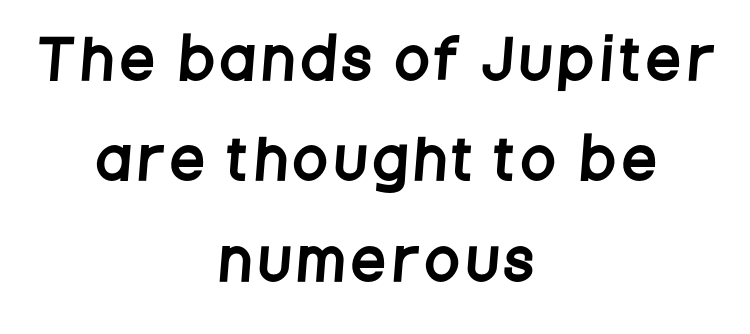
{"serif": "no", "width": "condensed", "stroke_contrast": "low", "x_height": "large", "monospaced": "no", "underline": "no", "align": "center", "line_spacing_ratio": 1.86, "glyph_px": 54}
